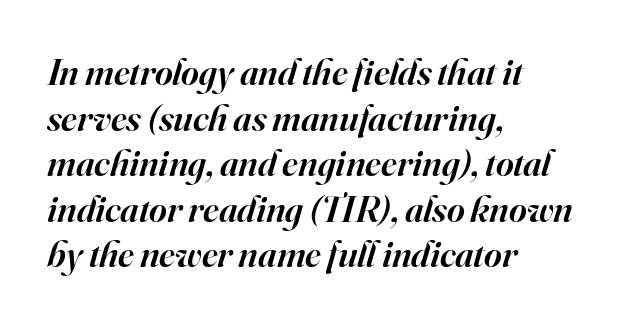
Between one letter and the next there's only the usual sliver of space. Serifs: yes, visible at the terminals of the letterforms. Rendered with sloped, italic letterforms. The passage shown is typed in a proportional face where columns would drift.
